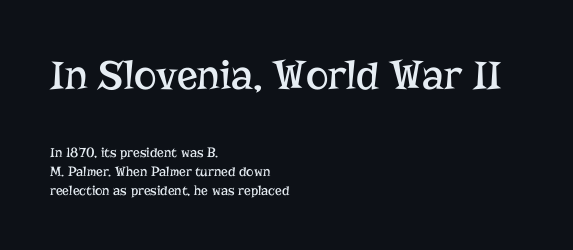
The face looks like a standard text weight, possibly lighter. The text was rendered using a seriffed face with decorative stroke endings. Typesetter's note — upper block bumped up in size, lower block left smaller. In terms of leading, this rendering sits right in the middle.
